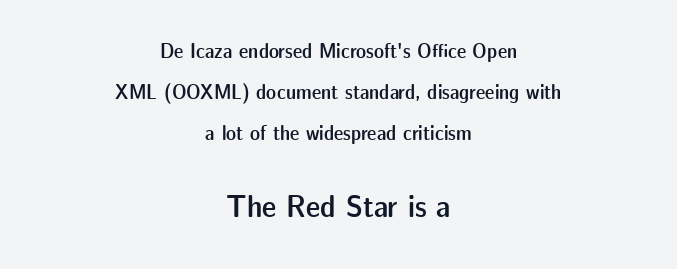
Q: Is the text bold? A: Semi-bold.
Q: Is the text italic (slanted)? A: No, it is upright.
Q: Is the typeface a serif or a sans-serif typeface? A: Sans-serif.
Q: Is the text underlined? A: No.
Q: How is the paragraph aligned? A: Centered.
Q: Is the spacing between letters normal or unusually wide? A: Normal.
Q: Is the spacing between lines tight, normal or loose? A: Loose.
Q: Which block of text is set in a larger size, the first (top) or the second (bottom)? A: The second (bottom) one.
Q: Width (condensed, normal, or wide)? A: Normal.
Q: Stroke contrast? A: Low.
Q: x-height? A: Medium.
Q: Monospaced? A: No.
